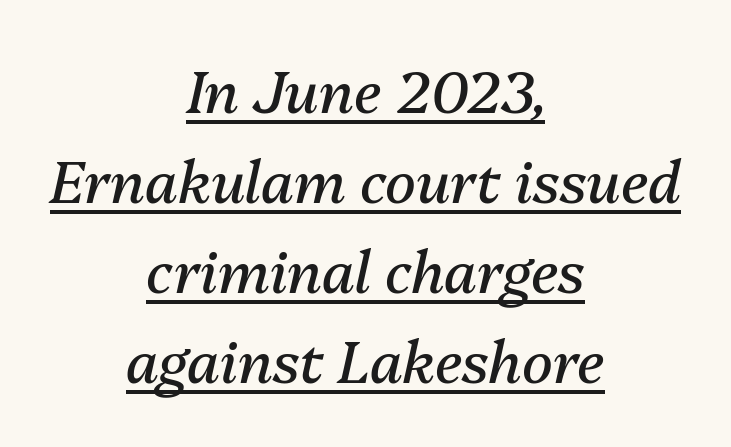
Caption: lettering with a line underneath. Proportional: the letters do not fall into vertical columns. Rendered with sloped, italic letterforms. No chunkiness to these letters — they're not bold. A normal amount of white space separates one row of letters from the next. Compared with a flush-left layout, this one balances lines on the center instead.
